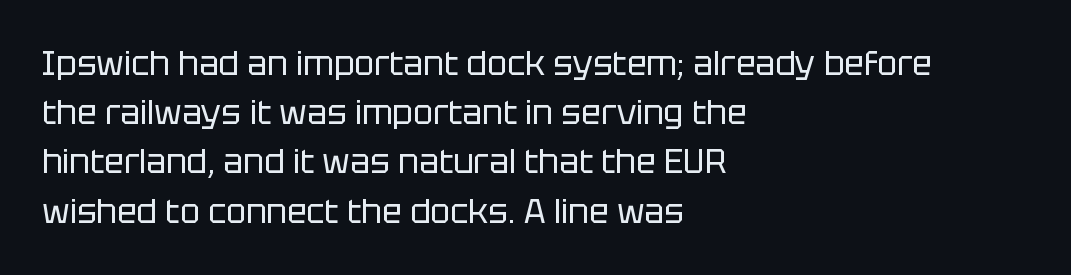
The image shows 33 px regular-weight sans-serif type, upright; set left-aligned, normal line spacing (1.49x), normal letter spacing, not underlined; low stroke contrast and a large x-height.
